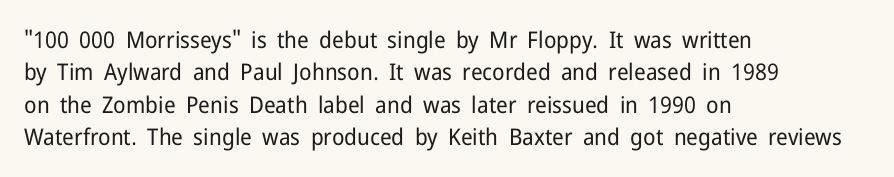
Q: Is the text bold? A: No.
Q: Is the text italic (slanted)? A: No, it is upright.
Q: Is the text underlined? A: No.
Q: How is the paragraph aligned? A: Left-aligned.
Q: Is the spacing between letters normal or unusually wide? A: Normal.
Q: Is the spacing between lines tight, normal or loose? A: Normal.
